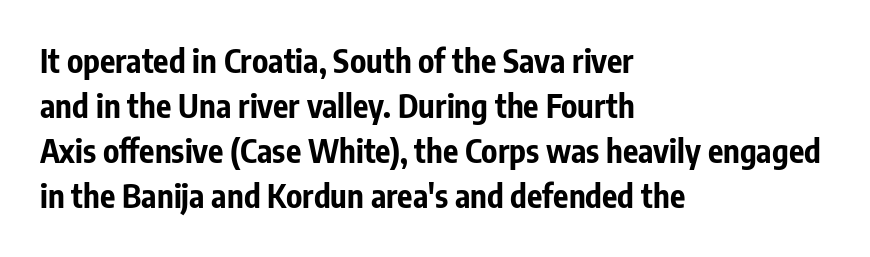
Compared with typical paragraphs, the rows here are spaced about the same. Students, this is bold: see how much ink each stroke carries. This is the regular roman posture of the typeface. Does the copy run flush right? No — it runs flush left. Do the characters align in a grid? No, the font is proportional. Each letter's strokes conclude bluntly, with no projecting serifs.
